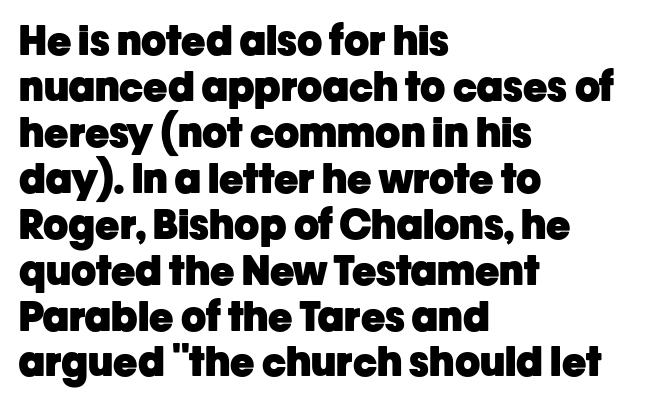
Q: Is the text bold? A: Yes.
Q: Is the text italic (slanted)? A: No, it is upright.
Q: Is the typeface a serif or a sans-serif typeface? A: Sans-serif.
Q: Is the text underlined? A: No.
Q: How is the paragraph aligned? A: Left-aligned.
Q: Is the spacing between letters normal or unusually wide? A: Normal.
Q: Is the spacing between lines tight, normal or loose? A: Tight.
Q: Width (condensed, normal, or wide)? A: Normal.
Q: Stroke contrast? A: Low.
Q: x-height? A: Medium.
Q: Monospaced? A: No.
